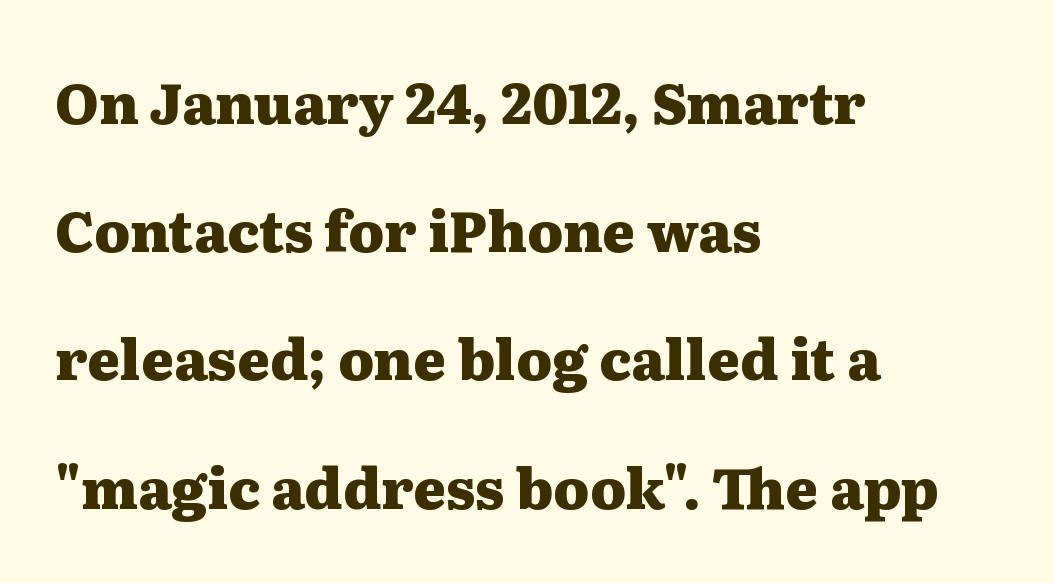
{"serif": "yes", "italic": "no", "bold": "yes", "weight": "heavy", "width": "wide", "stroke_contrast": "medium", "x_height": "medium", "monospaced": "no", "underline": "no", "align": "left", "line_spacing": "loose", "line_spacing_ratio": 2.29, "letter_spacing": "normal", "letter_spacing_em": 0.0, "glyph_px": 56}
